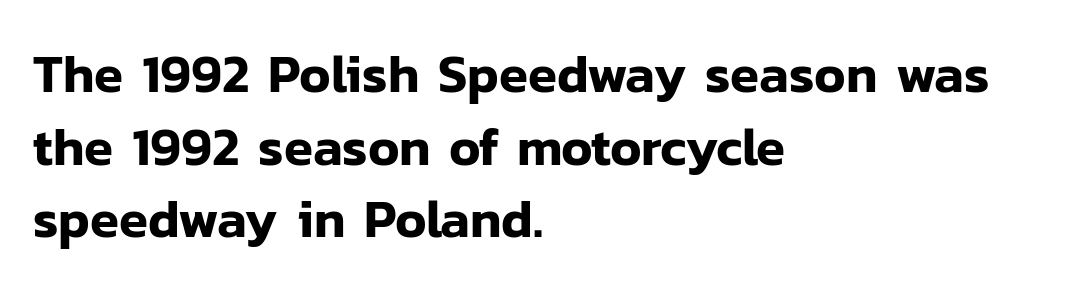
The image shows 53 px sans-serif type, upright; set left-aligned, normal line spacing (1.37x), normal letter spacing, not underlined; low stroke contrast and a medium x-height.
